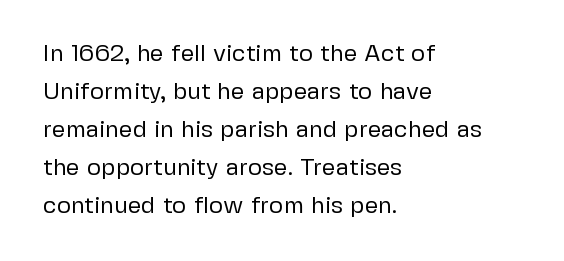
Q: Is the text bold? A: No.
Q: Is the text italic (slanted)? A: No, it is upright.
Q: Is the text underlined? A: No.
Q: How is the paragraph aligned? A: Left-aligned.
Q: Is the spacing between letters normal or unusually wide? A: Normal.
Q: Is the spacing between lines tight, normal or loose? A: Normal.
